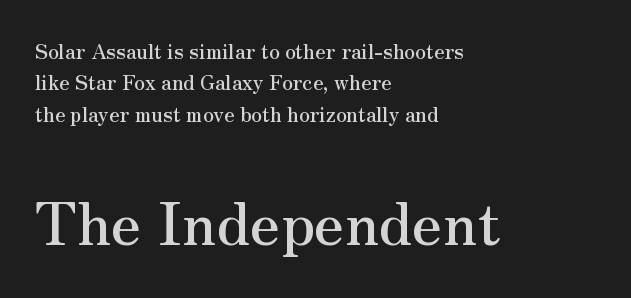
Leftover space on each line is placed entirely after the last word. Think of a printed novel: that variable character pitch is what you see here. What's the leading like? Ordinary, nothing unusual. Look at the glyph heights: the lower group is clearly the bigger setting. Default kerning and tracking; the words read as compact shapes. A bare baseline throughout the passage.
